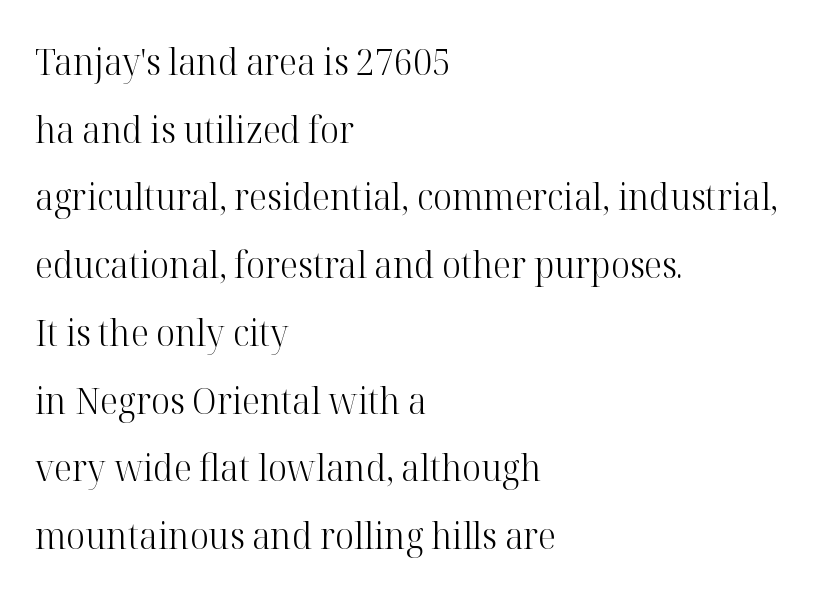
{"serif": "yes", "italic": "no", "bold": "no", "weight": "light", "width": "normal", "stroke_contrast": "high", "x_height": "medium", "monospaced": "no", "underline": "no", "align": "left", "line_spacing_ratio": 1.83, "letter_spacing": "normal", "letter_spacing_em": 0.0, "glyph_px": 37}
